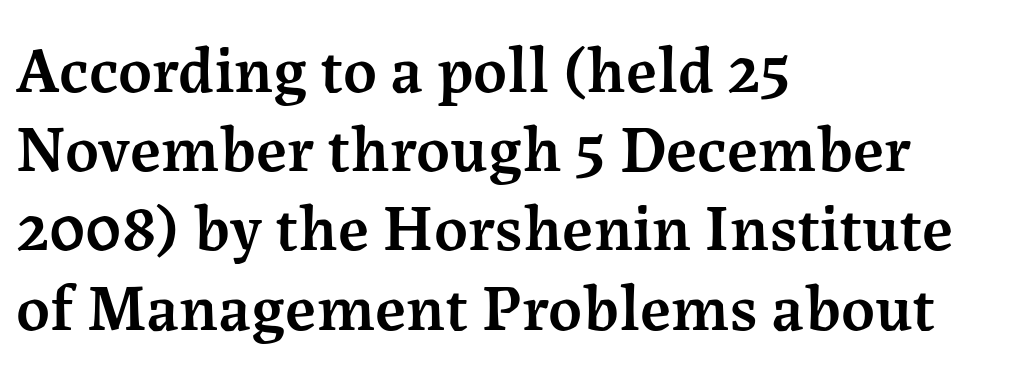
Short note: letters normally spaced. Heft: intermediate — a semibold. Do the characters align in a grid? No, the font is proportional. Does the lettering tilt? It doesn't — this is upright. The rendering anchors every line to the left-hand side.
